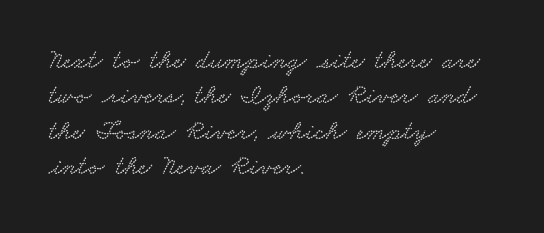
Leftover space on each line is placed entirely after the last word. Short note: letters normally spaced. The zone under the glyphs is completely vacant. What's the leading like? Ordinary, nothing unusual.
